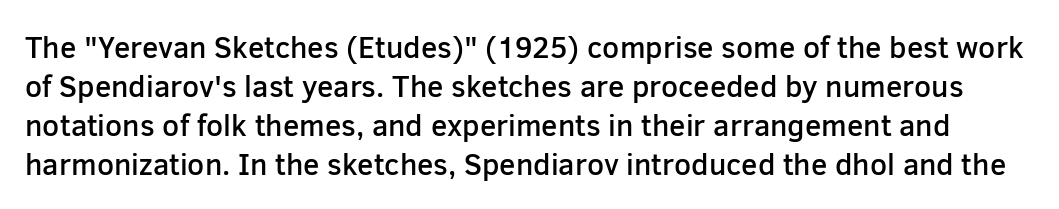
If you drew a line through each stem, it would be perfectly vertical. Font category for this specimen: sans-serif. Character widths vary here, with narrow letters taking less room than wide ones. Reading down the column, the eye jumps a familiar distance to each next line. A bare baseline throughout the passage.
